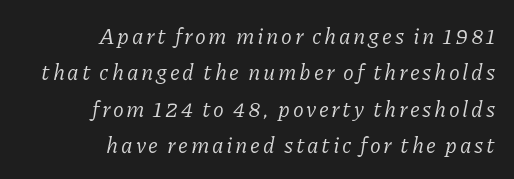
Q: Is the text bold? A: No.
Q: Is the text italic (slanted)? A: Yes, it leans right by about 11 degrees.
Q: Is the text underlined? A: No.
Q: How is the paragraph aligned? A: Right-aligned.
Q: Is the spacing between lines tight, normal or loose? A: Normal.
